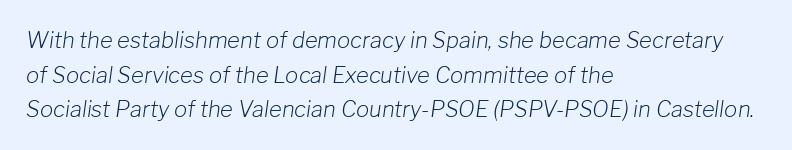
Q: Is the text bold? A: No.
Q: Is the text italic (slanted)? A: Yes, it leans right by about 8 degrees.
Q: Is the text underlined? A: No.
Q: How is the paragraph aligned? A: Left-aligned.
Q: Is the spacing between letters normal or unusually wide? A: Normal.
Q: Is the spacing between lines tight, normal or loose? A: Normal.
